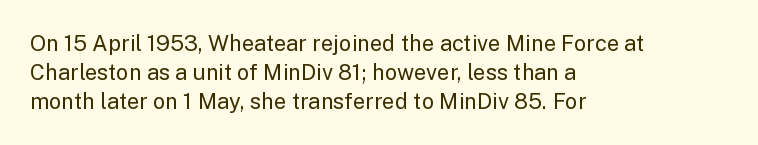
The image shows 22 px text type, upright; set left-aligned, normal line spacing (1.32x), normal letter spacing, not underlined.
